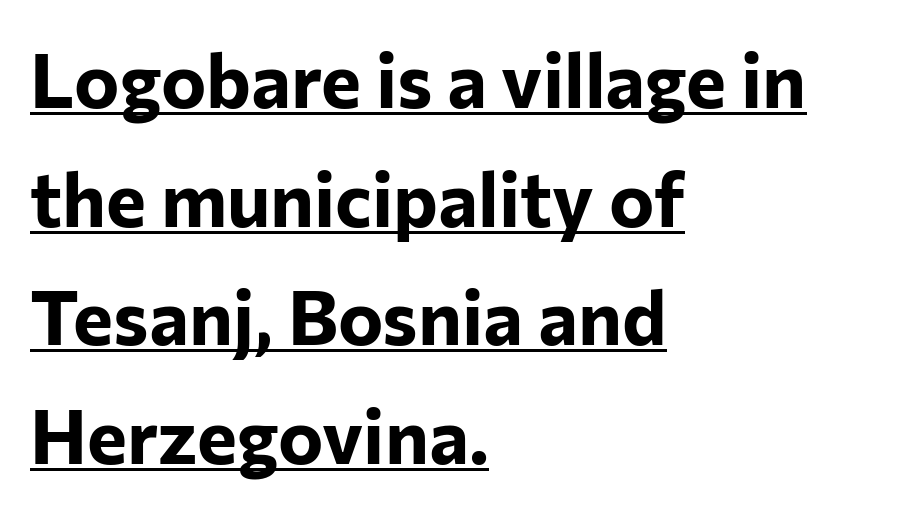
The image shows 76 px bold sans-serif type, upright; set left-aligned, normal line spacing (1.56x), normal letter spacing, underlined; low stroke contrast and a medium x-height.
